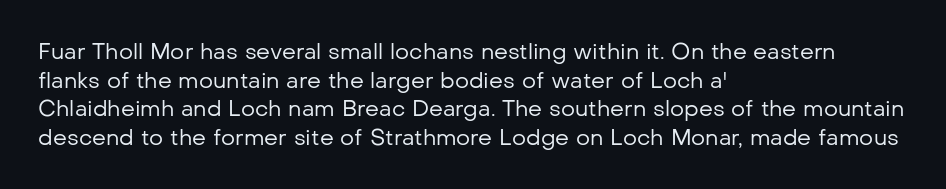
The image shows 22 px text type, upright; set left-aligned, normal line spacing (1.3x), normal letter spacing, not underlined.
